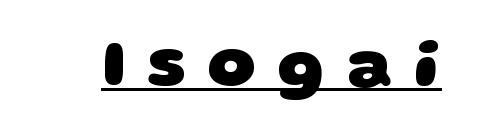
{"serif": "no", "bold": "yes", "weight": "heavy", "width": "wide", "stroke_contrast": "low", "x_height": "large", "monospaced": "no", "underline": "yes", "letter_spacing": "wide", "letter_spacing_em": 0.32, "glyph_px": 67}
